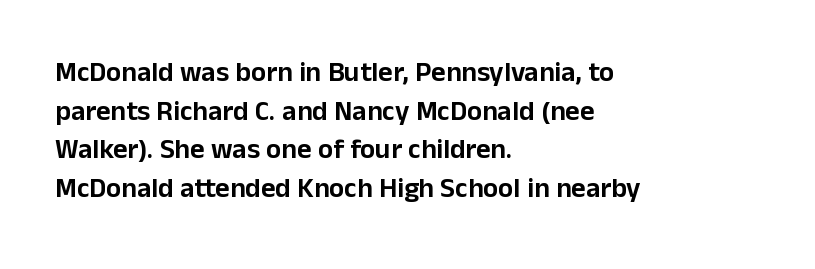
Leftover space on each line is placed entirely after the last word. Grotesque or geometric, the face here clearly has no serifs. Notice how the stems are strictly vertical — no italics here. The gap between lines stays unmarked. The face used here is proportionally spaced, like ordinary book or web type. The vertical gap from one line to the next is medium.
